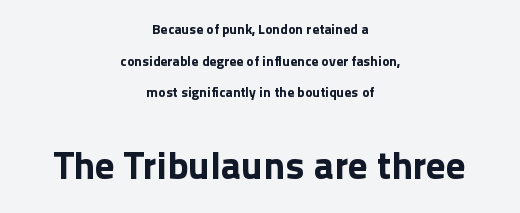
Descenders hang freely into open space. Honestly, the rows look like they've been pulled way apart. The lower block of text is set noticeably larger than the block above it. The rendering uses natural spacing where letterforms have individual widths. Teacher's note: observe the equal gaps on both sides — that is centered alignment.
